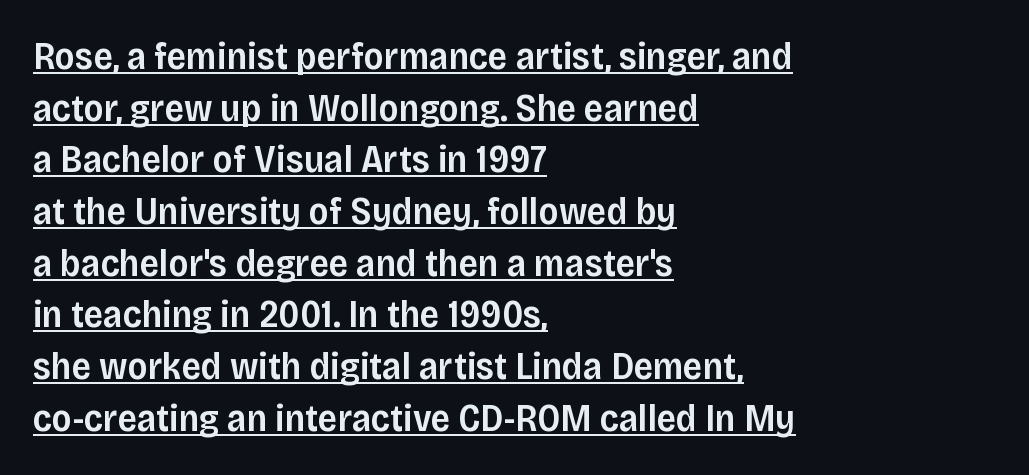
{"serif": "no", "italic": "no", "bold": "semi", "weight": "semibold", "width": "normal", "stroke_contrast": "low", "x_height": "large", "monospaced": "no", "underline": "yes", "align": "left", "line_spacing": "normal", "line_spacing_ratio": 1.36, "letter_spacing": "normal", "letter_spacing_em": 0.0, "glyph_px": 38}
